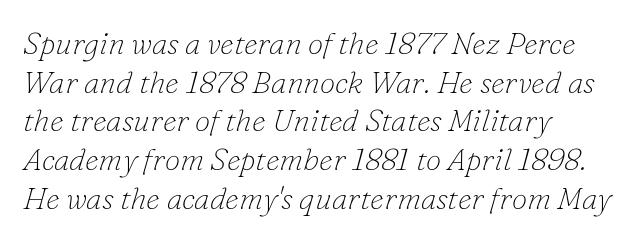
The image shows 31 px thin serif type, italic (leaning right); set left-aligned, normal line spacing (1.25x), normal letter spacing, not underlined; low stroke contrast and a small x-height.
